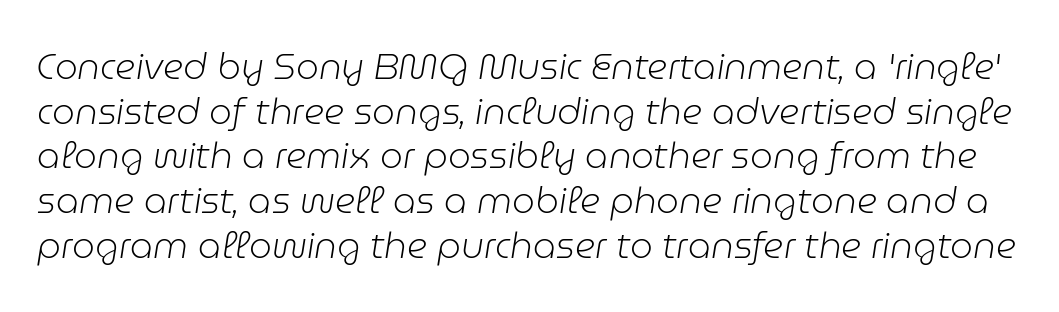
There's an unmistakable incline to the writing here. Does extra space separate the letters? No, they use regular spacing. Plain, unruled lines of type. Weight: regular or lighter.
